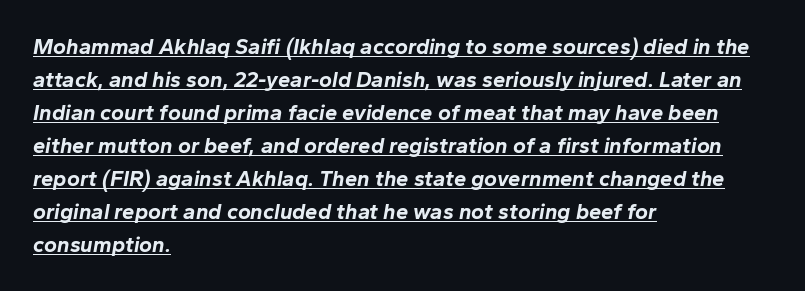
The image shows 22 px bold type, italic (leaning right); set left-aligned, normal line spacing (1.5x), normal letter spacing, underlined.
